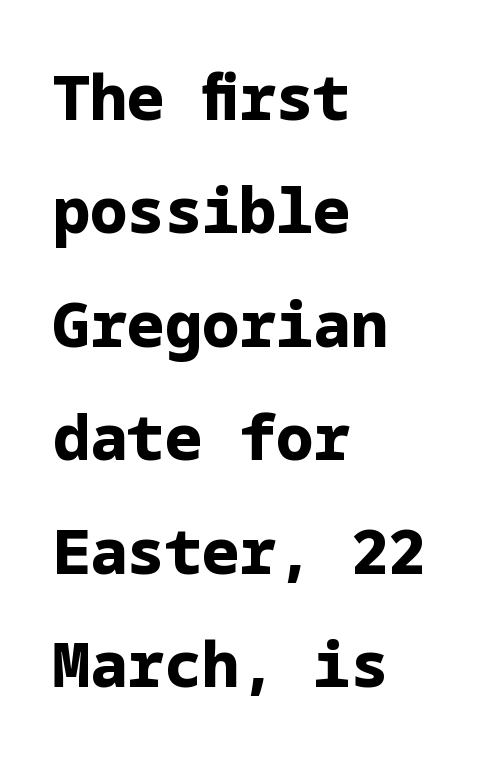
The image shows 62 px bold sans-serif type, upright; set left-aligned, line spacing 1.83x, normal letter spacing, not underlined; low stroke contrast and a medium x-height.
